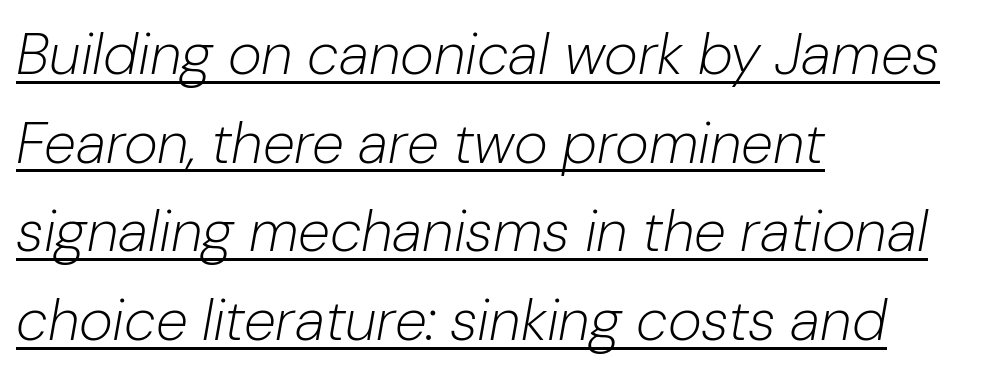
The image shows 58 px light type, italic (leaning right); set left-aligned, normal line spacing (1.53x), normal letter spacing, underlined; low stroke contrast and a medium x-height.
